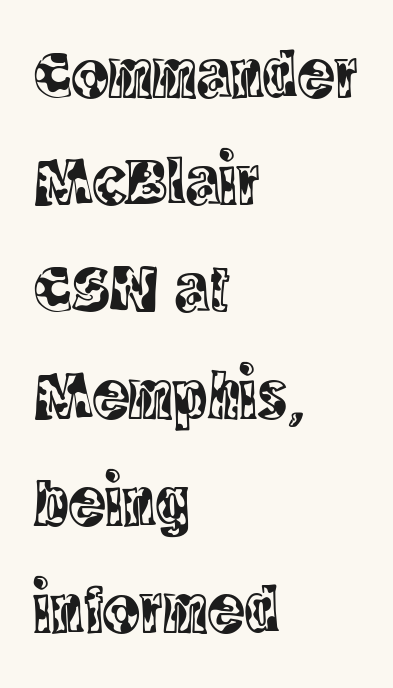
Q: Is the text italic (slanted)? A: No, it is upright.
Q: Is the typeface a serif or a sans-serif typeface? A: Serif.
Q: Is the text underlined? A: No.
Q: How is the paragraph aligned? A: Left-aligned.
Q: Is the spacing between letters normal or unusually wide? A: Normal.
Q: Is the spacing between lines tight, normal or loose? A: Normal.
Q: Width (condensed, normal, or wide)? A: Condensed.
Q: x-height? A: Large.
Q: Monospaced? A: No.
